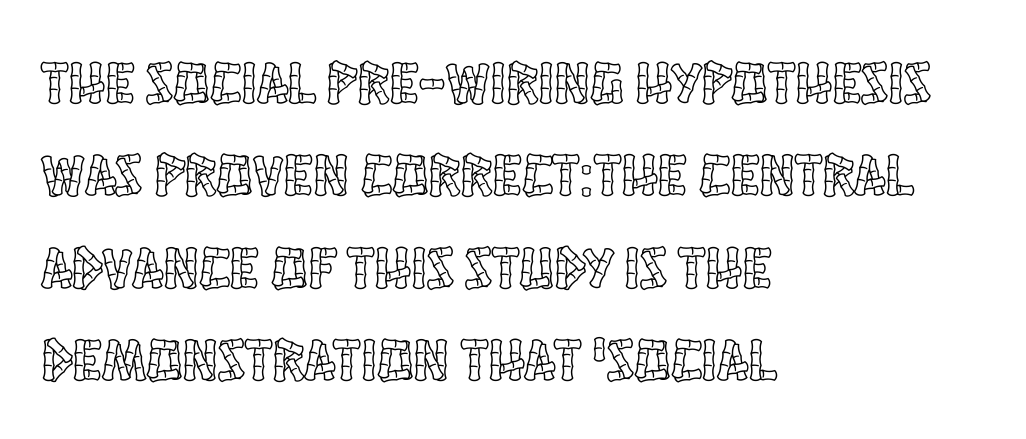
Q: Is the text italic (slanted)? A: No, it is upright.
Q: Is the text underlined? A: No.
Q: How is the paragraph aligned? A: Left-aligned.
Q: Is the spacing between letters normal or unusually wide? A: Normal.
Q: Is the spacing between lines tight, normal or loose? A: Normal.
Q: Width (condensed, normal, or wide)? A: Condensed.
Q: x-height? A: Large.
Q: Monospaced? A: No.
